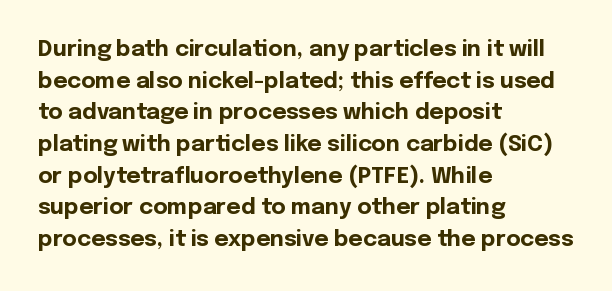
The image shows 22 px bold type, upright; set left-aligned, normal line spacing (1.44x), normal letter spacing, not underlined.
